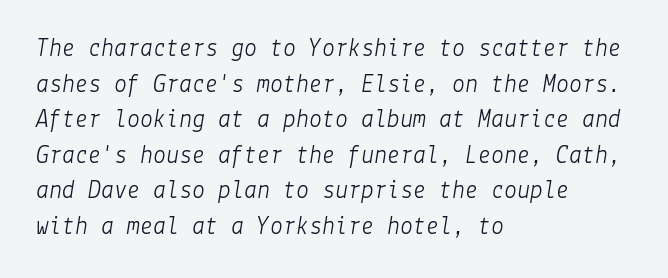
{"italic": "yes", "lean": "right", "slant_degrees": 9, "bold": "no", "underline": "no", "align": "left", "line_spacing": "normal", "line_spacing_ratio": 1.37, "letter_spacing": "normal", "letter_spacing_em": 0.0, "glyph_px": 26}
